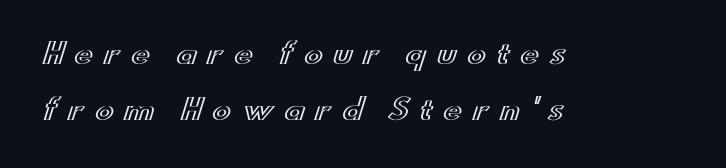
{"width": "wide", "x_height": "small", "monospaced": "no", "underline": "no", "align": "left", "line_spacing": "loose", "line_spacing_ratio": 2.01, "letter_spacing": "wide", "letter_spacing_em": 0.38, "glyph_px": 28}
